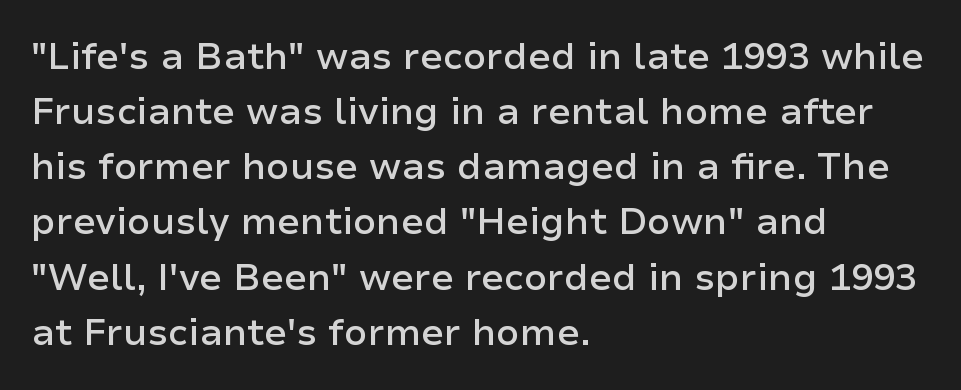
{"serif": "no", "italic": "no", "bold": "semi", "weight": "semibold", "width": "normal", "stroke_contrast": "low", "x_height": "medium", "monospaced": "no", "underline": "no", "align": "left", "line_spacing": "normal", "line_spacing_ratio": 1.49, "letter_spacing": "normal", "letter_spacing_em": 0.0, "glyph_px": 37}
